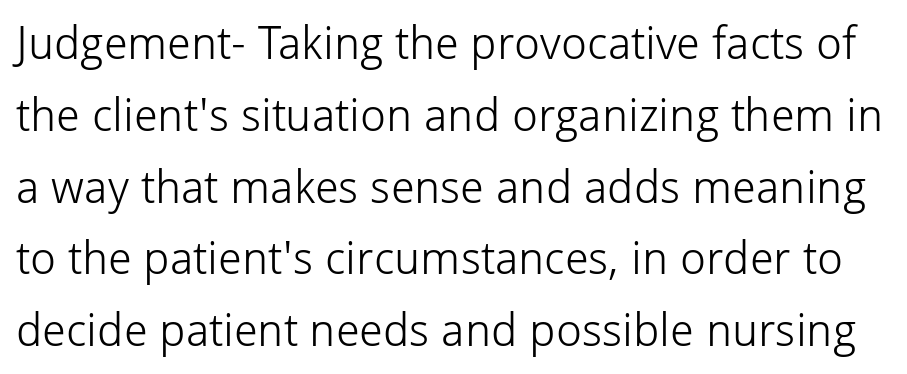
Successive baselines arrive at the customary interval. Quick note: underline off. The weight tops out at a normal text grade. The tracking reads as untouched default to a designer's eye. The rendering uses natural spacing where letterforms have individual widths. These lines were composed using upright roman letters.
